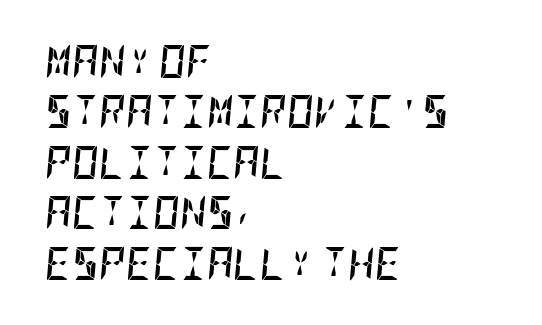
{"italic": "yes", "lean": "right", "slant_degrees": 5, "bold": "yes", "weight": "semibold", "width": "condensed", "stroke_contrast": "low", "x_height": "large", "underline": "no", "align": "left", "line_spacing": "normal", "line_spacing_ratio": 1.53, "letter_spacing": "normal", "letter_spacing_em": 0.0, "glyph_px": 33}
